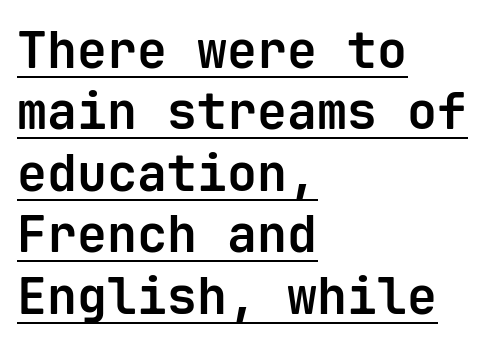
{"serif": "no", "italic": "no", "bold": "yes", "weight": "bold", "width": "normal", "stroke_contrast": "low", "x_height": "medium", "monospaced": "yes", "underline": "yes", "align": "left", "line_spacing_ratio": 1.23, "letter_spacing": "normal", "letter_spacing_em": 0.0, "glyph_px": 50}
